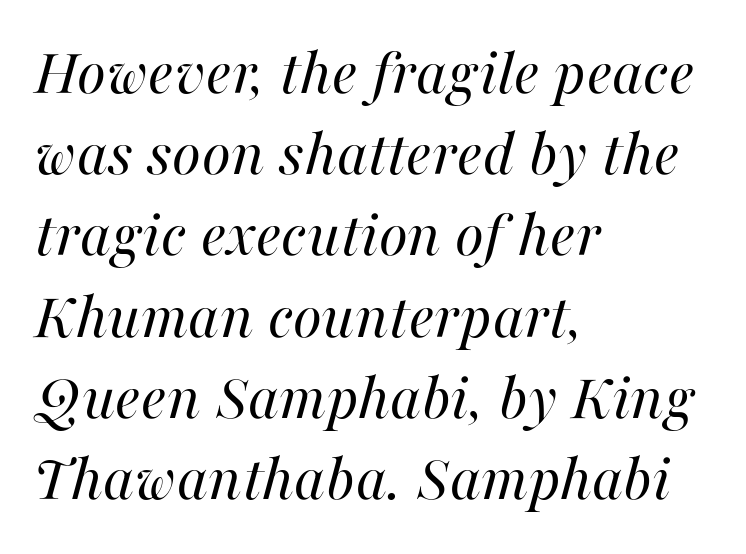
{"italic": "yes", "lean": "right", "slant_degrees": 16, "bold": "no", "weight": "regular", "width": "normal", "stroke_contrast": "high", "x_height": "medium", "monospaced": "no", "underline": "no", "align": "left", "line_spacing_ratio": 1.23, "letter_spacing": "normal", "letter_spacing_em": 0.0, "glyph_px": 66}
